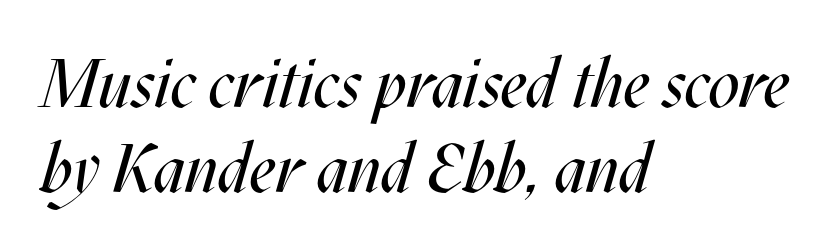
Q: Is the text bold? A: No.
Q: Is the text italic (slanted)? A: Yes, it leans right by about 17 degrees.
Q: Is the text underlined? A: No.
Q: How is the paragraph aligned? A: Left-aligned.
Q: Is the spacing between letters normal or unusually wide? A: Normal.
Q: Is the spacing between lines tight, normal or loose? A: Normal.
Q: Width (condensed, normal, or wide)? A: Condensed.
Q: Stroke contrast? A: Medium.
Q: x-height? A: Large.
Q: Monospaced? A: No.
